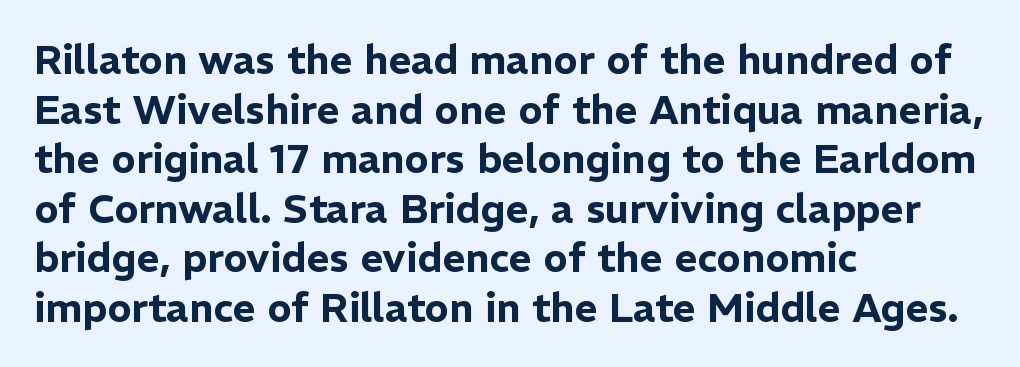
The passage shown is typed in a proportional face where columns would drift. Any mark beneath the type? The region is blank. The lines in this sample share a left origin and differ only in where they stop. Look at the bottom of the vertical strokes: they stop flat, with no serifs. Ascenders rise straight up at ninety degrees.
